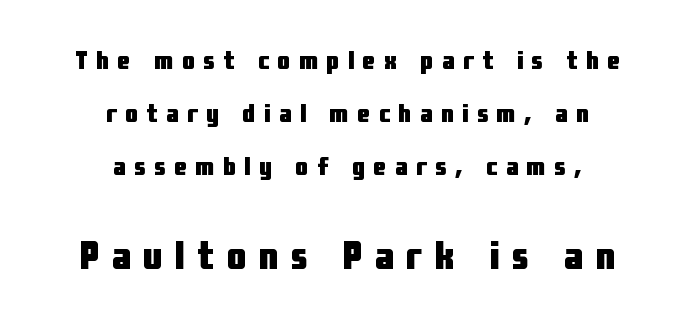
Q: Is the text bold? A: Yes.
Q: Is the text italic (slanted)? A: No, it is upright.
Q: Is the typeface a serif or a sans-serif typeface? A: Sans-serif.
Q: Is the text underlined? A: No.
Q: How is the paragraph aligned? A: Centered.
Q: Is the spacing between letters normal or unusually wide? A: Unusually wide.
Q: Is the spacing between lines tight, normal or loose? A: Loose.
Q: Which block of text is set in a larger size, the first (top) or the second (bottom)? A: The second (bottom) one.
Q: Width (condensed, normal, or wide)? A: Condensed.
Q: Stroke contrast? A: Low.
Q: x-height? A: Medium.
Q: Monospaced? A: No.
